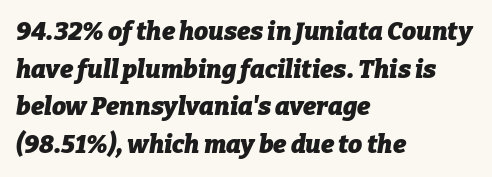
Q: Is the text bold? A: Yes.
Q: Is the text italic (slanted)? A: Yes, it leans right by about 9 degrees.
Q: Is the text underlined? A: No.
Q: How is the paragraph aligned? A: Left-aligned.
Q: Is the spacing between letters normal or unusually wide? A: Normal.
Q: Is the spacing between lines tight, normal or loose? A: Normal.
